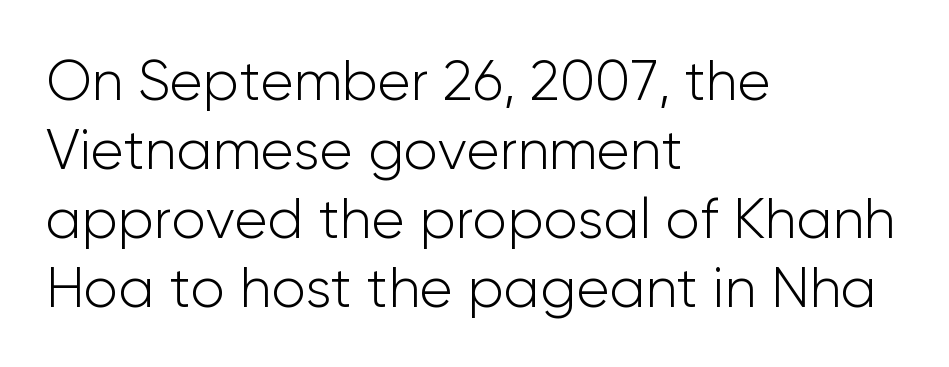
{"serif": "no", "italic": "no", "bold": "no", "weight": "light", "width": "normal", "stroke_contrast": "low", "x_height": "medium", "monospaced": "no", "underline": "no", "align": "left", "line_spacing_ratio": 1.23, "letter_spacing": "normal", "letter_spacing_em": 0.0, "glyph_px": 56}
